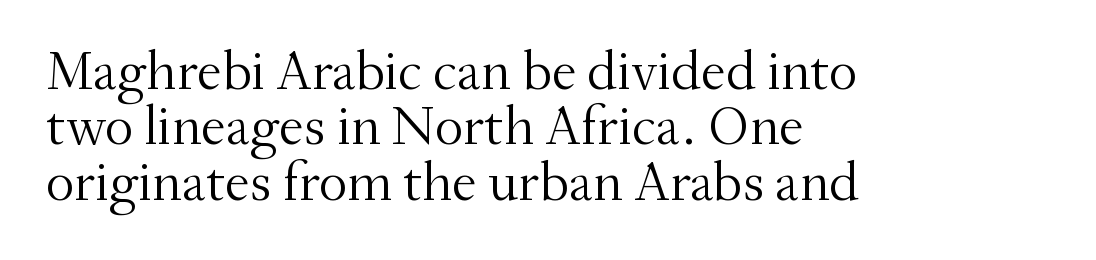
The image shows 56 px light serif type, upright; set left-aligned, tight line spacing (0.99x), normal letter spacing, not underlined; medium stroke contrast and a small x-height.
